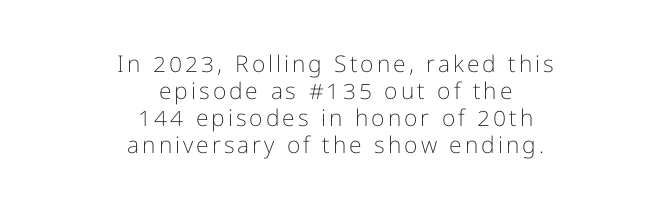
The string is rendered with underlining switched off. Weight: regular or lighter. The lines are quadded center. The lettering stays uniformly vertical, giving the passage a roman look.
